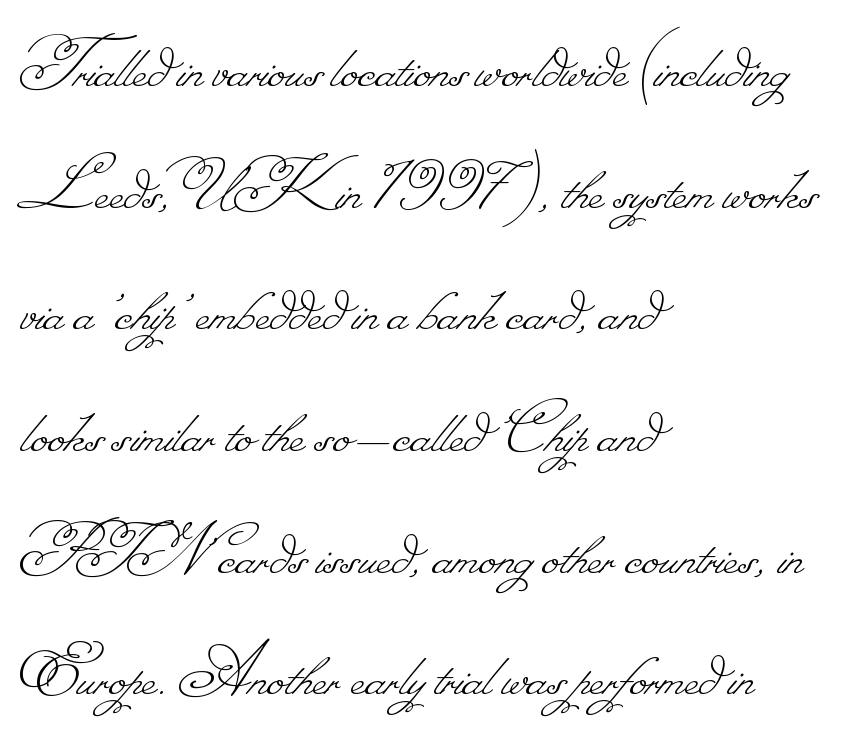
Character widths vary here, with narrow letters taking less room than wide ones. The characters are drawn with everyday or finer stroke widths. Underline: absent. The rendering keeps characters at their native spacing.
